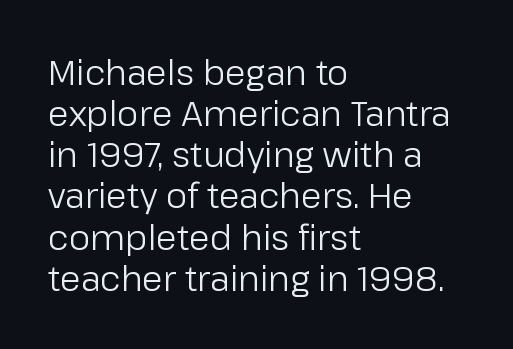
The image shows 34 px regular-weight sans-serif type, upright; set left-aligned, line spacing 1.21x, normal letter spacing, not underlined; low stroke contrast and a medium x-height.
